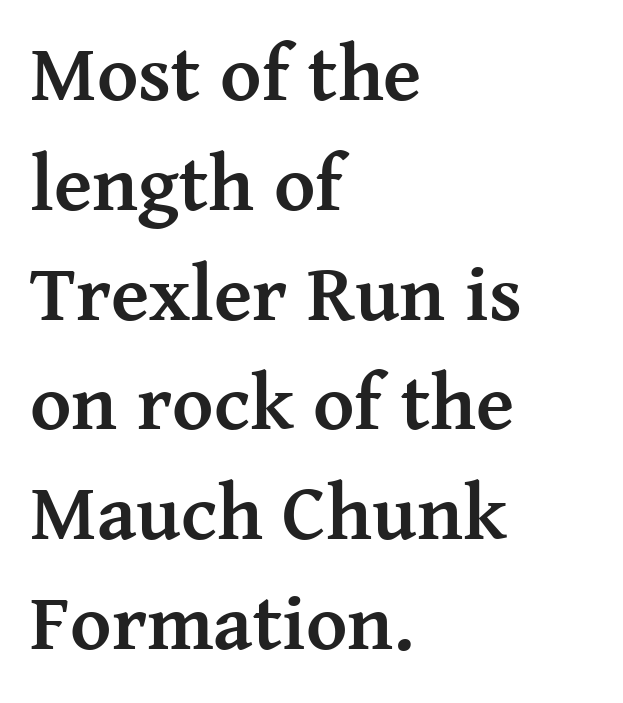
The image shows 79 px semibold serif type, upright; set left-aligned, normal line spacing (1.39x), normal letter spacing, not underlined; medium stroke contrast and a medium x-height.
